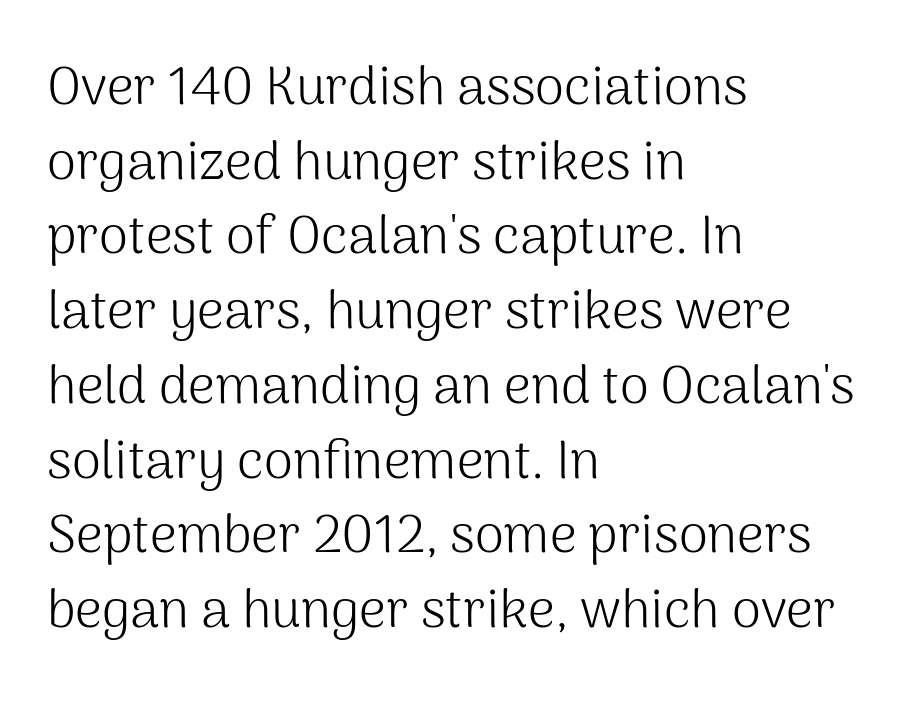
{"serif": "no", "italic": "no", "bold": "no", "weight": "light", "width": "normal", "stroke_contrast": "medium", "x_height": "medium", "monospaced": "no", "underline": "no", "align": "left", "line_spacing": "normal", "line_spacing_ratio": 1.41, "letter_spacing": "normal", "letter_spacing_em": 0.0, "glyph_px": 53}
